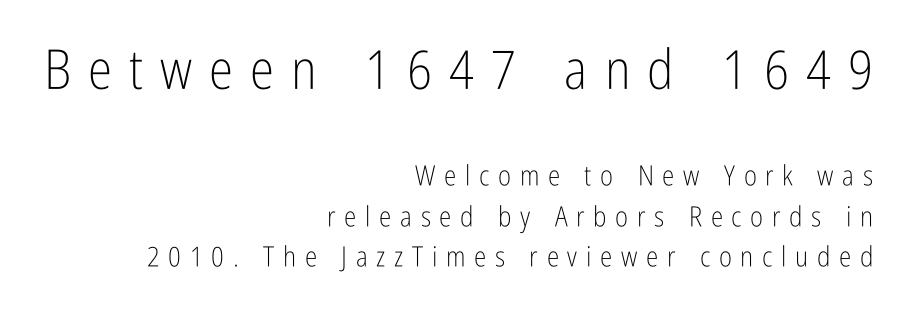
Q: Is the text bold? A: No.
Q: Is the text italic (slanted)? A: No, it is upright.
Q: Is the typeface a serif or a sans-serif typeface? A: Sans-serif.
Q: Is the text underlined? A: No.
Q: How is the paragraph aligned? A: Right-aligned.
Q: Is the spacing between letters normal or unusually wide? A: Unusually wide.
Q: Is the spacing between lines tight, normal or loose? A: Normal.
Q: Which block of text is set in a larger size, the first (top) or the second (bottom)? A: The first (top) one.
Q: Width (condensed, normal, or wide)? A: Condensed.
Q: Stroke contrast? A: Low.
Q: x-height? A: Medium.
Q: Monospaced? A: No.
